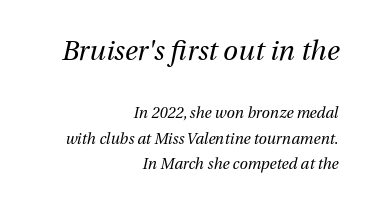
{"italic": "yes", "lean": "right", "slant_degrees": 13, "bold": "no", "underline": "no", "align": "right", "line_spacing": "normal", "line_spacing_ratio": 1.7, "letter_spacing": "normal", "letter_spacing_em": 0.0, "larger_block": "first", "size_ratio": 1.8, "glyph_px": 27}
